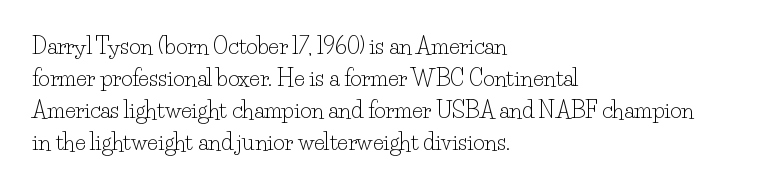
This sample uses an upright cut, with every glyph sitting square on the baseline. Check the space under the baseline: it is left empty. These lines are set flush left with a ragged right edge. Weight: not bold — regular or lighter.
